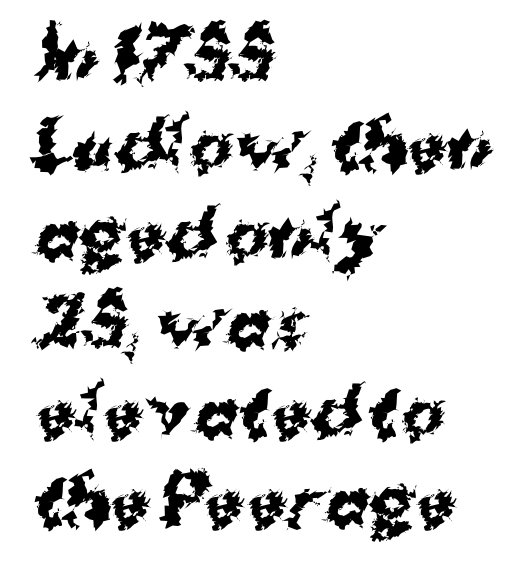
Rows of type keep a routine distance in the vertical direction. Its strokes are broad and dark, the hallmark of bold type. The letters sit at their default tracking, neither squeezed nor spread. The type family on display is of the sans-serif kind. The passage shown is typed in a proportional face where columns would drift. This rendering features lettering with no underline.
